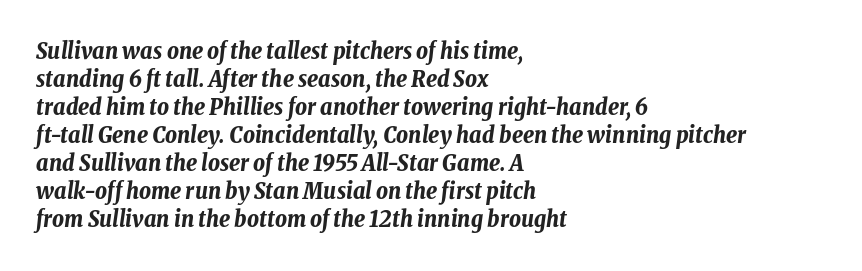
Q: Is the text bold? A: Yes.
Q: Is the text italic (slanted)? A: Yes, it leans right by about 8 degrees.
Q: Is the text underlined? A: No.
Q: How is the paragraph aligned? A: Left-aligned.
Q: Is the spacing between letters normal or unusually wide? A: Normal.
